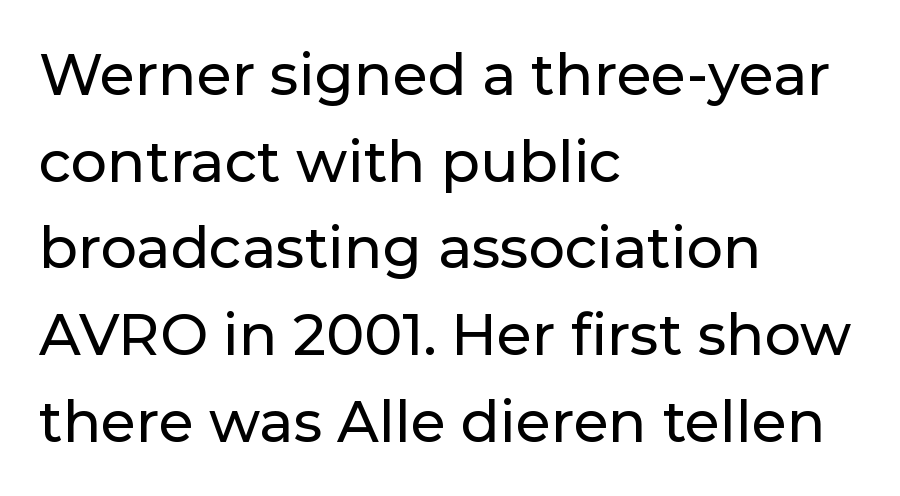
{"serif": "no", "italic": "no", "width": "normal", "stroke_contrast": "low", "x_height": "medium", "monospaced": "no", "underline": "no", "align": "left", "line_spacing": "normal", "line_spacing_ratio": 1.52, "letter_spacing": "normal", "letter_spacing_em": 0.0, "glyph_px": 57}
